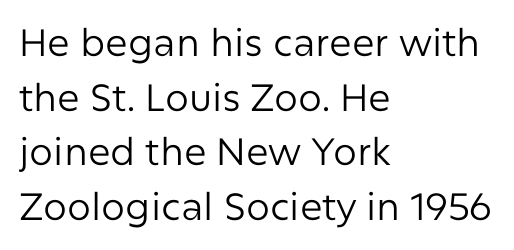
The image shows 38 px regular-weight sans-serif type, upright; set left-aligned, normal line spacing (1.44x), normal letter spacing, not underlined; low stroke contrast and a medium x-height.
